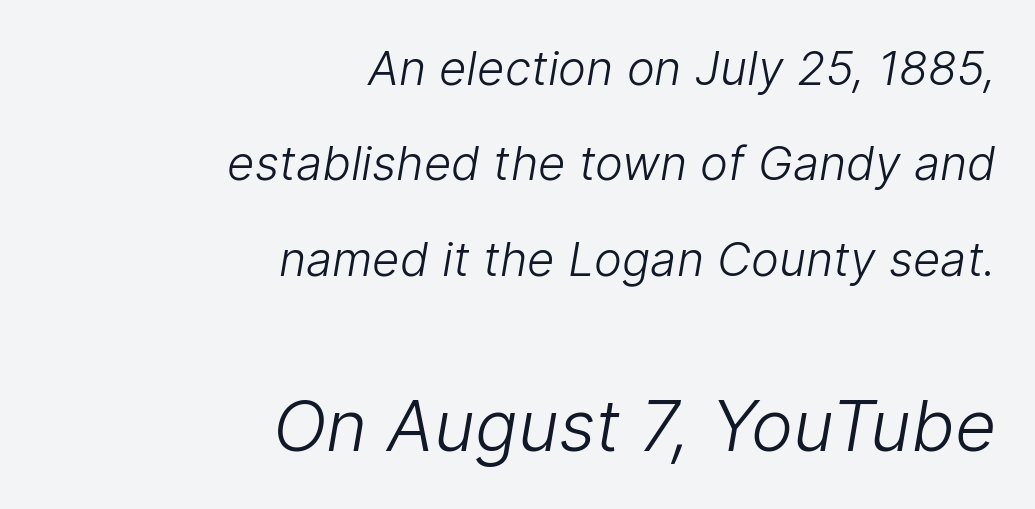
{"serif": "no", "bold": "no", "weight": "light", "width": "normal", "stroke_contrast": "low", "x_height": "medium", "monospaced": "no", "underline": "no", "align": "right", "line_spacing": "loose", "line_spacing_ratio": 2.03, "letter_spacing": "normal", "letter_spacing_em": 0.0, "larger_block": "second", "size_ratio": 1.51, "glyph_px": 71}
